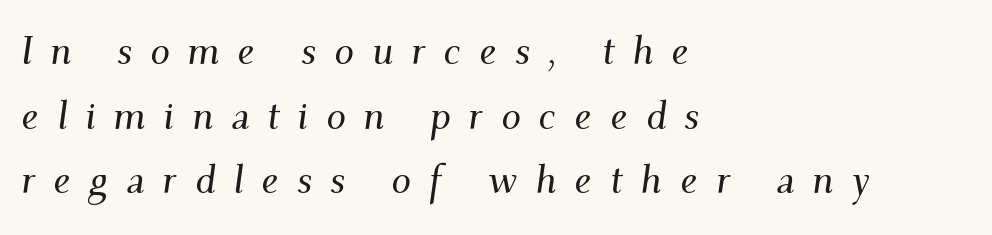
{"serif": "yes", "italic": "yes", "lean": "right", "slant_degrees": 9, "width": "normal", "stroke_contrast": "medium", "x_height": "small", "monospaced": "no", "underline": "no", "align": "left", "line_spacing": "normal", "line_spacing_ratio": 1.66, "letter_spacing": "wide", "letter_spacing_em": 0.46, "glyph_px": 39}
